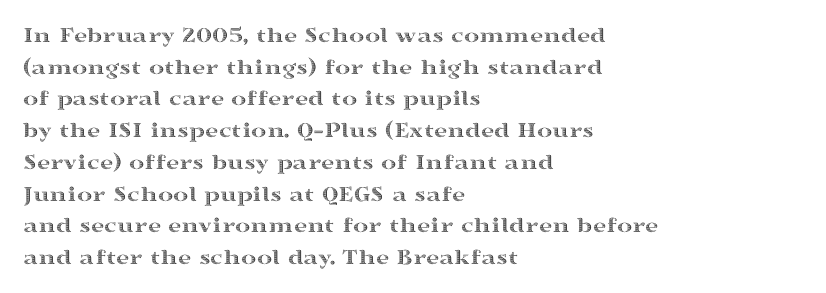
Q: Is the text italic (slanted)? A: No, it is upright.
Q: Is the text underlined? A: No.
Q: How is the paragraph aligned? A: Left-aligned.
Q: Is the spacing between letters normal or unusually wide? A: Normal.
Q: Is the spacing between lines tight, normal or loose? A: Normal.
